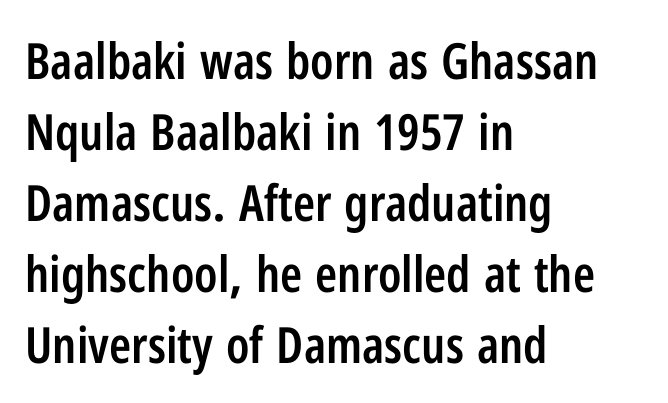
Compared with typical body copy, the letter spacing here is the same. Classification — sans serif. Notice how the passage keeps a crisp vertical edge on the left only. Successive baselines arrive at the customary interval. Has an underline been added? It has not.
